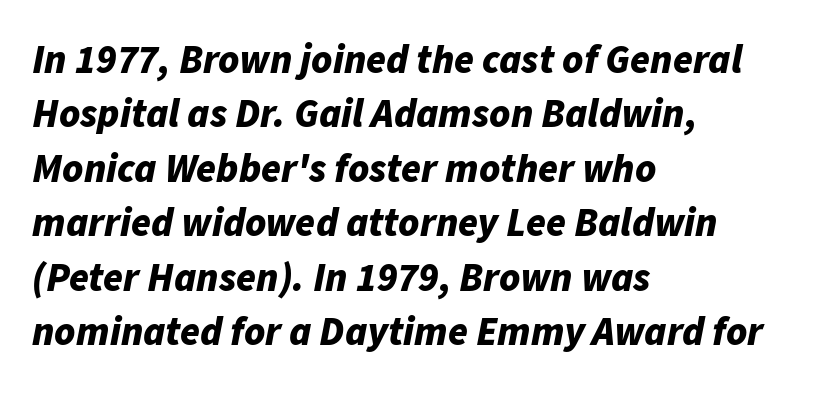
Q: Is the text bold? A: Yes.
Q: Is the text italic (slanted)? A: Yes, it leans right by about 11 degrees.
Q: Is the text underlined? A: No.
Q: How is the paragraph aligned? A: Left-aligned.
Q: Is the spacing between letters normal or unusually wide? A: Normal.
Q: Is the spacing between lines tight, normal or loose? A: Normal.
Q: Width (condensed, normal, or wide)? A: Normal.
Q: Stroke contrast? A: Low.
Q: x-height? A: Medium.
Q: Monospaced? A: No.
